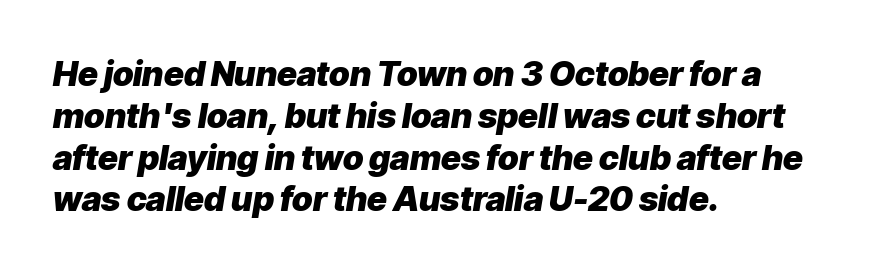
The image shows 34 px heavy type, italic (leaning right); set left-aligned, line spacing 1.23x, normal letter spacing, not underlined; low stroke contrast and a medium x-height.
